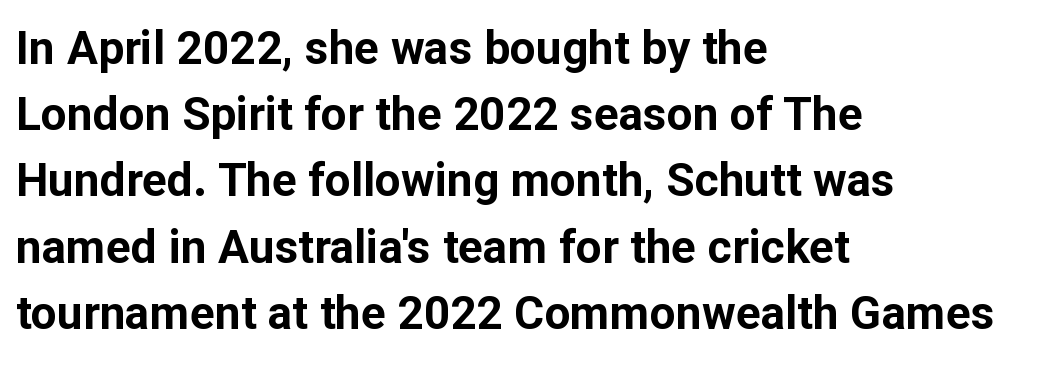
The image shows 46 px bold sans-serif type, upright; set left-aligned, normal line spacing (1.44x), normal letter spacing, not underlined; low stroke contrast and a medium x-height.
